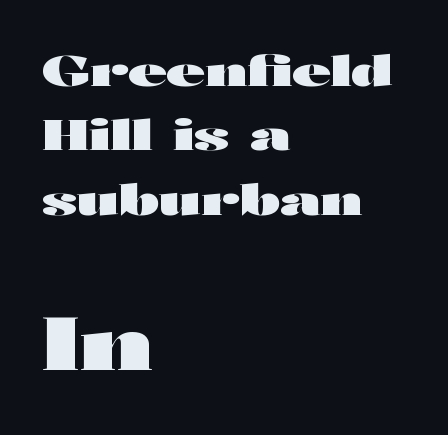
Q: Is the text bold? A: Yes.
Q: Is the text italic (slanted)? A: No, it is upright.
Q: Is the typeface a serif or a sans-serif typeface? A: Serif.
Q: Is the text underlined? A: No.
Q: How is the paragraph aligned? A: Left-aligned.
Q: Is the spacing between letters normal or unusually wide? A: Normal.
Q: Is the spacing between lines tight, normal or loose? A: Normal.
Q: Which block of text is set in a larger size, the first (top) or the second (bottom)? A: The second (bottom) one.
Q: Width (condensed, normal, or wide)? A: Wide.
Q: Stroke contrast? A: High.
Q: x-height? A: Medium.
Q: Monospaced? A: No.
